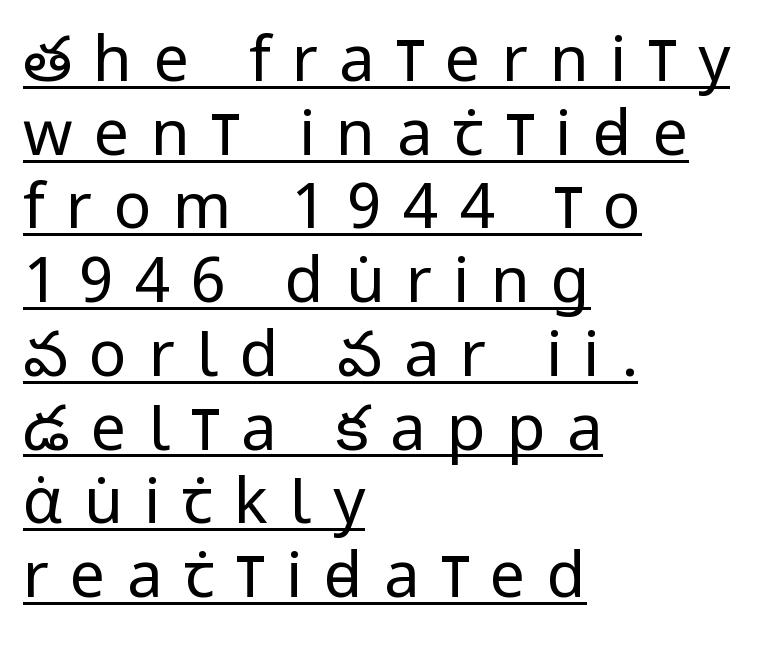
Letter spacing: wide. The rendering uses natural spacing where letterforms have individual widths. Type style note: lacks serifs. The typesetter has applied underlining to the passage shown.
